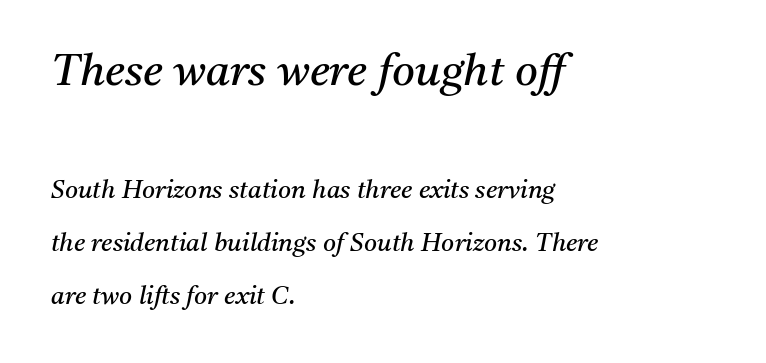
Just letters on the line, the space beneath them empty. This is serif lettering, the kind often seen in printed books. The rag falls on the right side of this text block. A great deal of white space separates one row of letters from the next. It's the slanting kind of type. Each letter keeps its own natural width here, so spacing adapts to shape.
